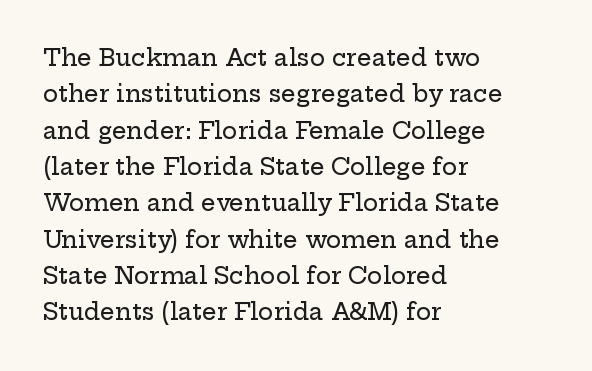
Style check: upright. Honestly, the letter spacing is just normal — you wouldn't notice it. Short and long lines alike share a common starting point at left. Any mark beneath the type? The region is blank. Interline gaps are of average width in this sample.
